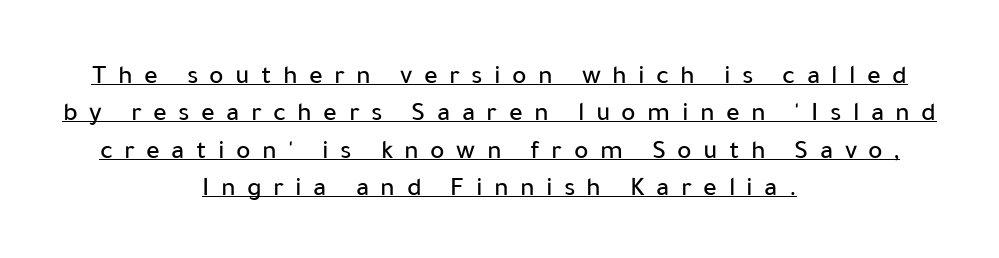
The leading is moderate, giving the passage an even texture. Alignment: centered. The lettering stays uniformly vertical, giving the passage a roman look. The face used here is rendered with a markedly widened letterfit. The face used here appears with an underline applied.
